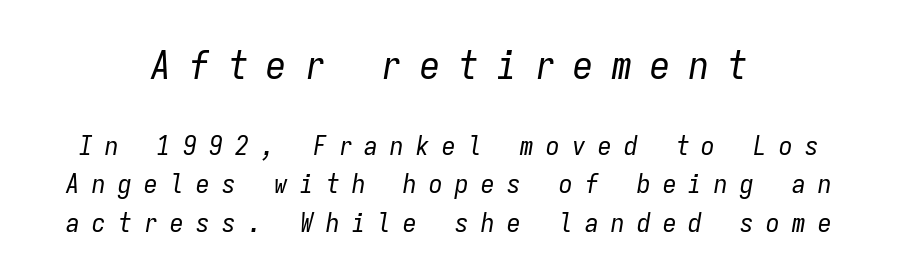
Q: Is the text bold? A: No.
Q: Is the text italic (slanted)? A: Yes, it leans right by about 9 degrees.
Q: Is the text underlined? A: No.
Q: How is the paragraph aligned? A: Centered.
Q: Is the spacing between letters normal or unusually wide? A: Unusually wide.
Q: Is the spacing between lines tight, normal or loose? A: Normal.
Q: Which block of text is set in a larger size, the first (top) or the second (bottom)? A: The first (top) one.
Q: Width (condensed, normal, or wide)? A: Condensed.
Q: Stroke contrast? A: Low.
Q: x-height? A: Medium.
Q: Monospaced? A: Yes.
